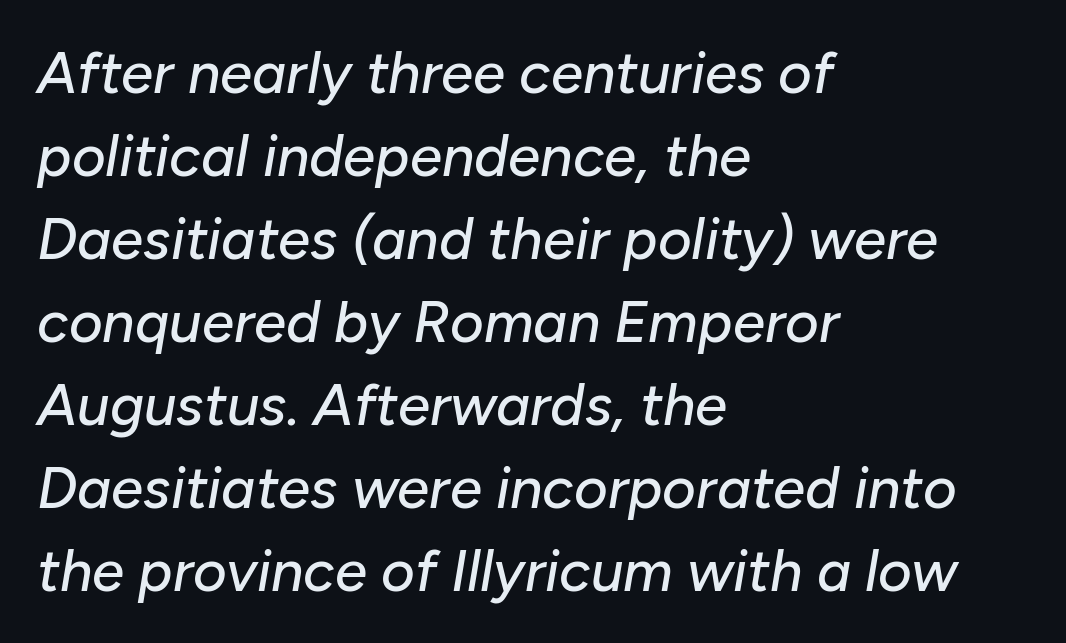
The image shows 58 px text type, italic (leaning right); set left-aligned, normal line spacing (1.43x), normal letter spacing, not underlined; low stroke contrast and a medium x-height.
